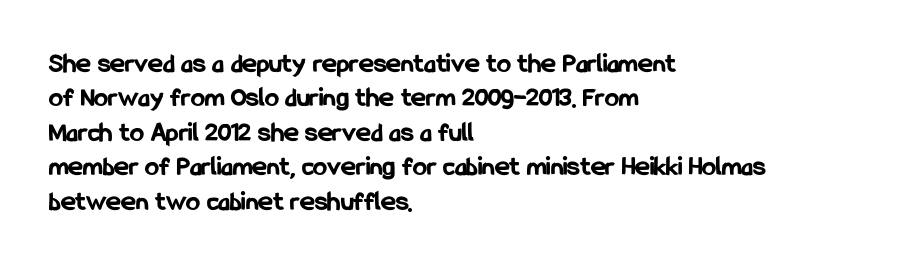
{"serif": "no", "italic": "no", "bold": "yes", "weight": "bold", "width": "condensed", "stroke_contrast": "low", "x_height": "medium", "monospaced": "no", "underline": "no", "align": "left", "line_spacing_ratio": 1.23, "letter_spacing": "normal", "letter_spacing_em": 0.0, "glyph_px": 28}
